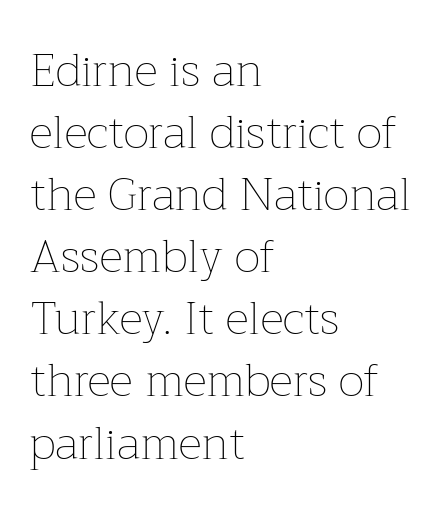
{"italic": "no", "bold": "no", "weight": "thin", "width": "normal", "stroke_contrast": "low", "x_height": "medium", "monospaced": "no", "underline": "no", "align": "left", "line_spacing": "normal", "line_spacing_ratio": 1.35, "letter_spacing": "normal", "letter_spacing_em": 0.0, "glyph_px": 46}
